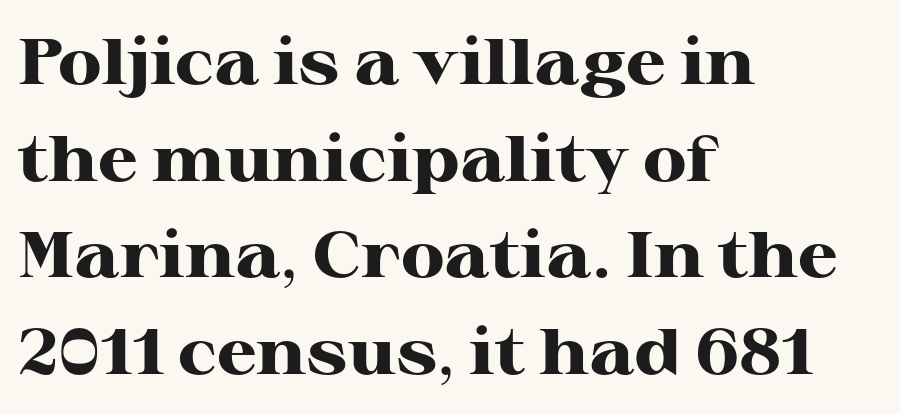
{"serif": "yes", "italic": "no", "bold": "yes", "weight": "heavy", "width": "wide", "stroke_contrast": "high", "x_height": "medium", "monospaced": "no", "underline": "no", "align": "left", "line_spacing": "normal", "line_spacing_ratio": 1.51, "letter_spacing": "normal", "letter_spacing_em": 0.0, "glyph_px": 64}
